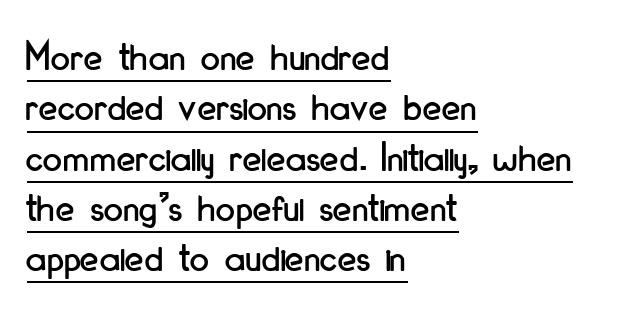
The image shows 43 px condensed sans-serif type, upright; set left-aligned, line spacing 1.17x, normal letter spacing, underlined; low stroke contrast and a small x-height.
